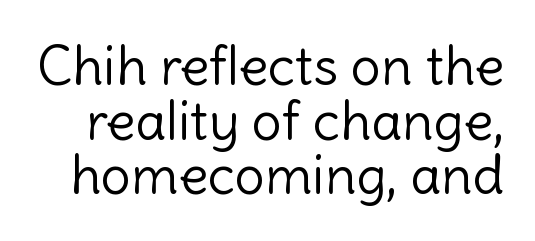
The image shows 54 px light sans-serif type, upright; set tight line spacing (1.01x), normal letter spacing, not underlined; a medium x-height.
